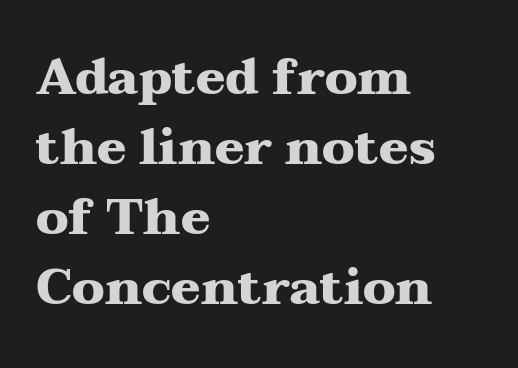
{"serif": "yes", "italic": "no", "bold": "yes", "weight": "heavy", "width": "wide", "stroke_contrast": "medium", "x_height": "medium", "monospaced": "no", "underline": "no", "align": "left", "line_spacing": "normal", "line_spacing_ratio": 1.43, "letter_spacing": "normal", "letter_spacing_em": 0.0, "glyph_px": 49}
